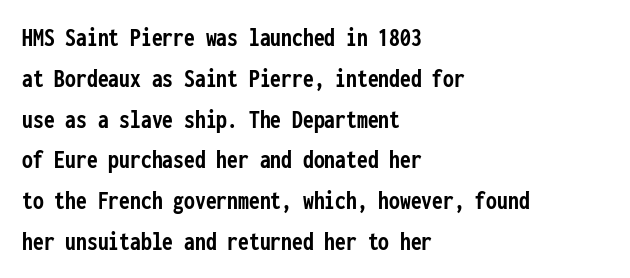
This is the regular roman posture of the typeface. Regarding leading, the lines here are spaced in the standard way. Heft: maximum for text — a bold. The specimen omits any rule beneath the text block's lines.
